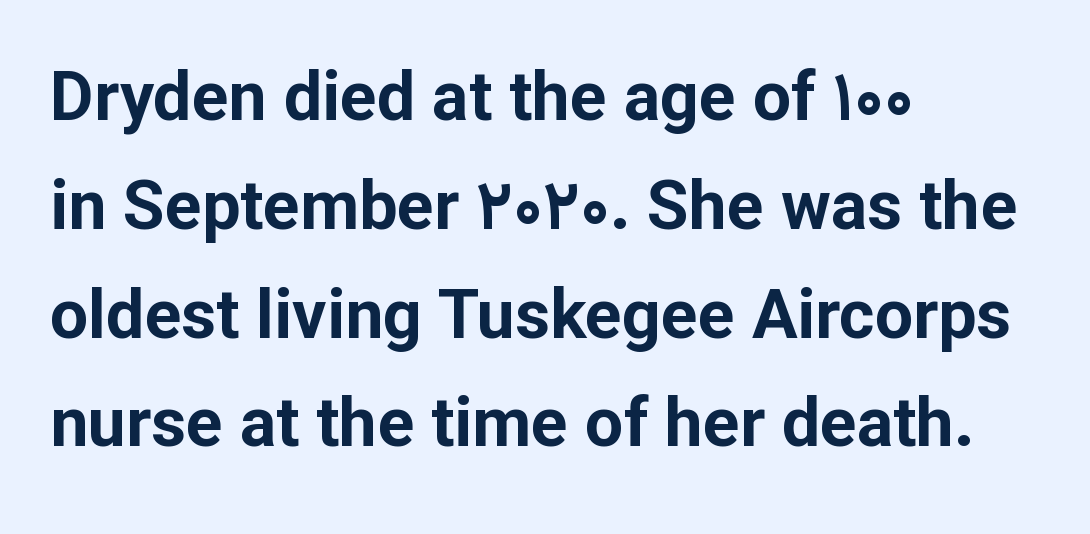
The image shows 68 px bold sans-serif type, upright; set left-aligned, normal line spacing (1.6x), normal letter spacing, not underlined; low stroke contrast and a medium x-height.
